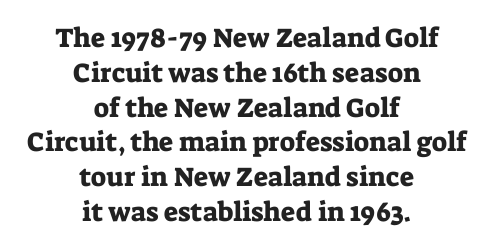
Q: Is the text italic (slanted)? A: No, it is upright.
Q: Is the text underlined? A: No.
Q: How is the paragraph aligned? A: Centered.
Q: Is the spacing between letters normal or unusually wide? A: Normal.
Q: Is the spacing between lines tight, normal or loose? A: Normal.
